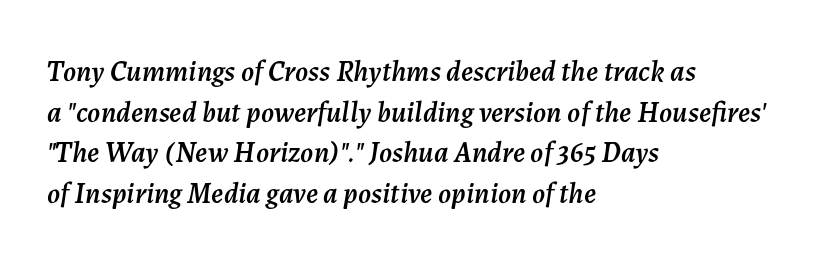
Q: Is the text italic (slanted)? A: Yes, it leans right by about 7 degrees.
Q: Is the text underlined? A: No.
Q: How is the paragraph aligned? A: Left-aligned.
Q: Is the spacing between letters normal or unusually wide? A: Normal.
Q: Is the spacing between lines tight, normal or loose? A: Normal.
Q: Width (condensed, normal, or wide)? A: Normal.
Q: Stroke contrast? A: Medium.
Q: x-height? A: Medium.
Q: Monospaced? A: No.
